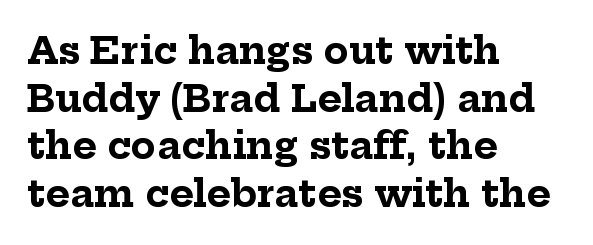
Alignment: flush left. A typesetter would call this proportional, since set widths differ per character. Italic? Not at all — the glyphs are vertical. The line-height multiplier appears to be the usual default. This rendering features lettering with no underline. Does the weight exceed regular? Yes, all the way to bold.
